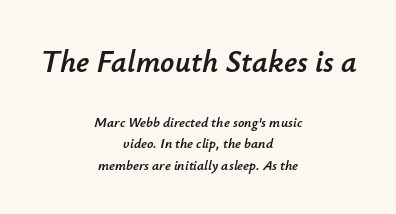
Compared with typical paragraphs, the rows here are spaced about the same. Between one letter and the next there's only the usual sliver of space. In CSS terms this would be text-align: center. Decoration check: the copy has no underline.
